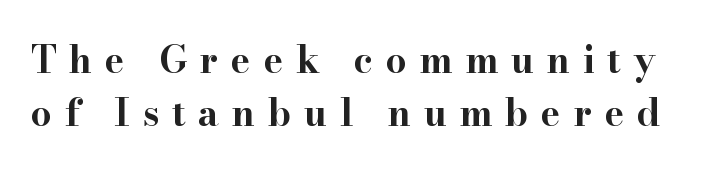
Emphasis by weight is at full strength: bold. A typesetter would label this face a serif. Has an underline been added? It has not. Is there much room between lines? A standard amount, neither cramped nor airy.
